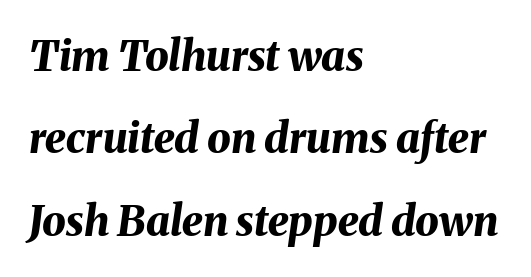
The line texture is even and compact thanks to regular tracking. The passage is arranged the way most books set body copy — flush left. The lines are spread far apart with generous leading. Compared with ordinary roman type, these characters are visibly tilted.
